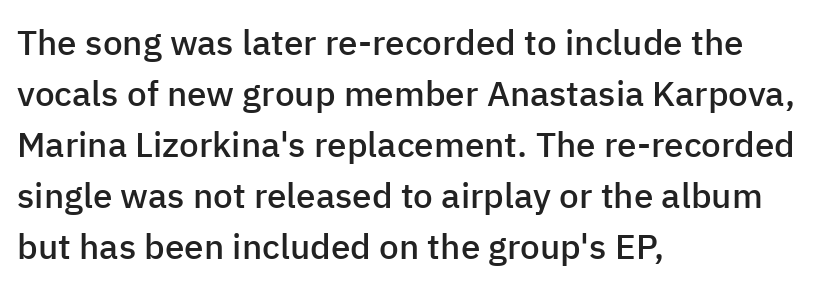
{"serif": "no", "italic": "no", "bold": "semi", "weight": "semibold", "width": "normal", "stroke_contrast": "low", "x_height": "medium", "monospaced": "no", "underline": "no", "align": "left", "line_spacing": "normal", "line_spacing_ratio": 1.46, "letter_spacing": "normal", "letter_spacing_em": 0.0, "glyph_px": 35}
